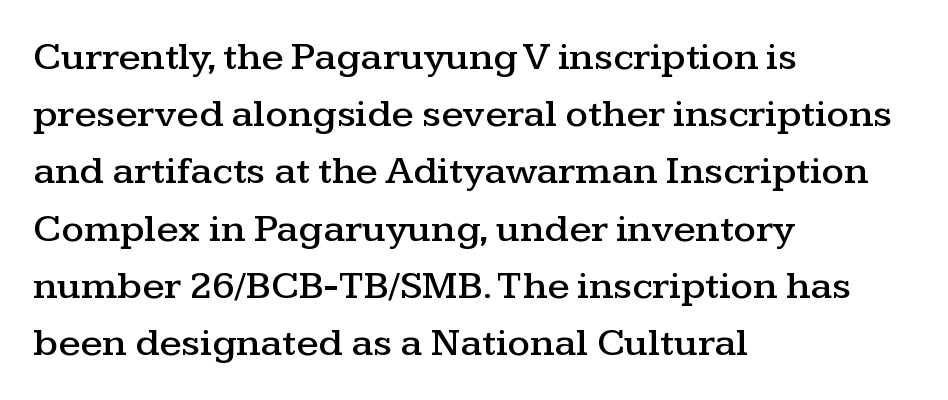
Q: Is the text italic (slanted)? A: No, it is upright.
Q: Is the typeface a serif or a sans-serif typeface? A: Serif.
Q: Is the text underlined? A: No.
Q: How is the paragraph aligned? A: Left-aligned.
Q: Is the spacing between letters normal or unusually wide? A: Normal.
Q: Is the spacing between lines tight, normal or loose? A: Normal.
Q: Width (condensed, normal, or wide)? A: Wide.
Q: Stroke contrast? A: Medium.
Q: x-height? A: Medium.
Q: Monospaced? A: No.
